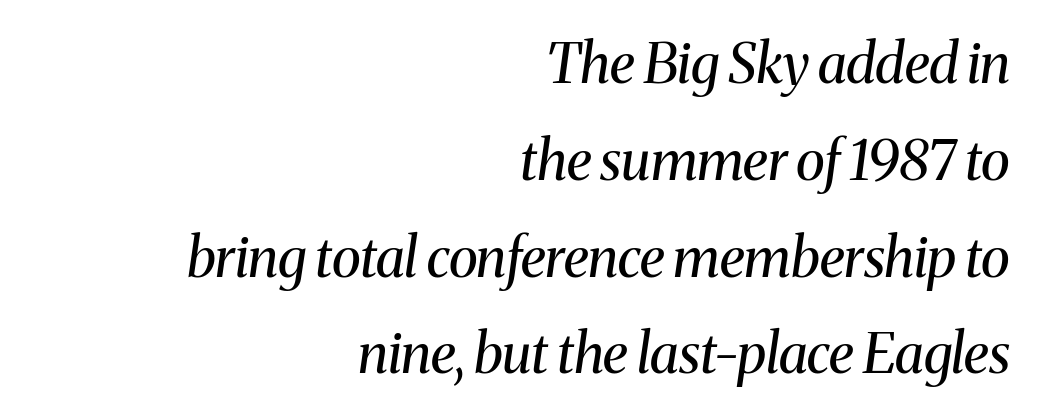
The image shows 55 px regular-weight serif type, italic (leaning right); set right-aligned, line spacing 1.76x, normal letter spacing, not underlined; medium stroke contrast and a medium x-height.
